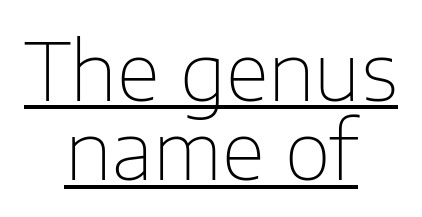
Q: Is the text bold? A: No.
Q: Is the text italic (slanted)? A: No, it is upright.
Q: Is the typeface a serif or a sans-serif typeface? A: Sans-serif.
Q: Is the text underlined? A: Yes.
Q: How is the paragraph aligned? A: Centered.
Q: Is the spacing between letters normal or unusually wide? A: Normal.
Q: Is the spacing between lines tight, normal or loose? A: Tight.
Q: Width (condensed, normal, or wide)? A: Normal.
Q: Stroke contrast? A: Low.
Q: x-height? A: Medium.
Q: Monospaced? A: No.
